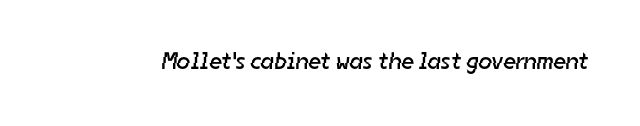
Q: Is the text bold? A: No.
Q: Is the text underlined? A: No.
Q: Is the spacing between letters normal or unusually wide? A: Normal.
